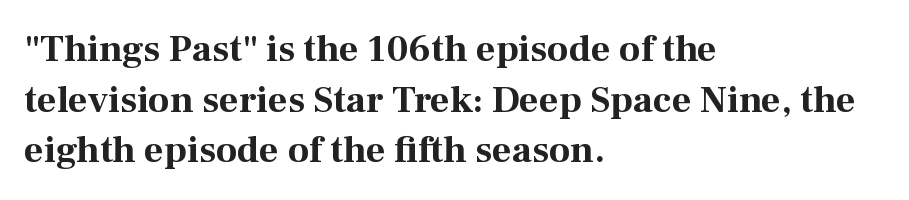
The font family rendered here belongs to the serif group. A typesetter would call this proportional, since set widths differ per character. Emphasis by weight is at full strength: bold. The vertical gap from one line to the next is medium.
